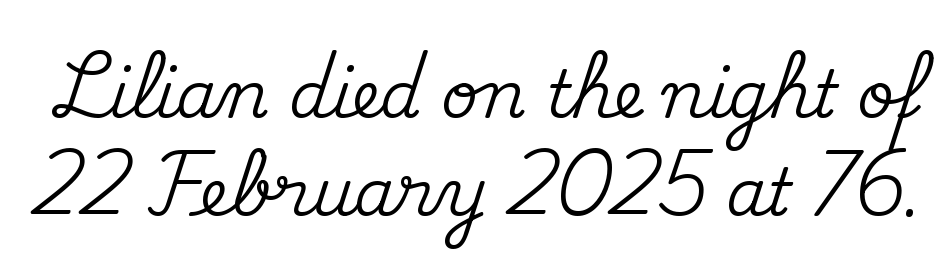
The image shows 65 px serif type; set normal line spacing (1.51x), normal letter spacing, not underlined; medium stroke contrast and a small x-height.
